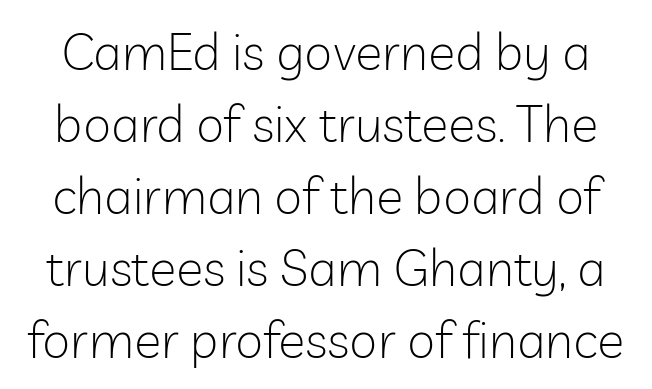
Q: Is the text bold? A: No.
Q: Is the text italic (slanted)? A: No, it is upright.
Q: Is the typeface a serif or a sans-serif typeface? A: Sans-serif.
Q: Is the text underlined? A: No.
Q: Is the spacing between letters normal or unusually wide? A: Normal.
Q: Is the spacing between lines tight, normal or loose? A: Normal.
Q: Width (condensed, normal, or wide)? A: Normal.
Q: Stroke contrast? A: Low.
Q: x-height? A: Medium.
Q: Monospaced? A: No.
